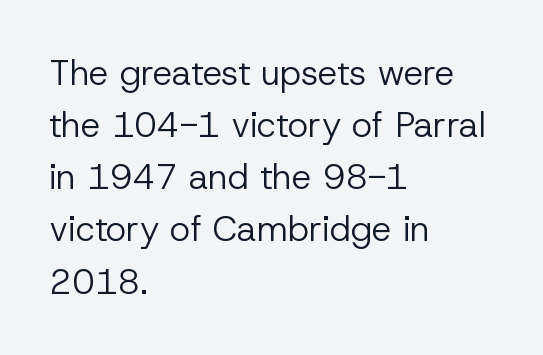
Q: Is the text bold? A: No.
Q: Is the text italic (slanted)? A: No, it is upright.
Q: Is the typeface a serif or a sans-serif typeface? A: Sans-serif.
Q: Is the text underlined? A: No.
Q: How is the paragraph aligned? A: Left-aligned.
Q: Is the spacing between letters normal or unusually wide? A: Normal.
Q: Is the spacing between lines tight, normal or loose? A: Normal.
Q: Width (condensed, normal, or wide)? A: Normal.
Q: Stroke contrast? A: Low.
Q: x-height? A: Medium.
Q: Monospaced? A: No.
